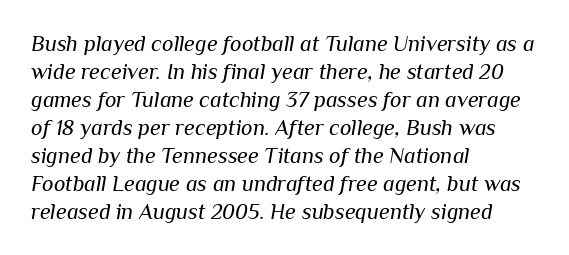
Q: Is the text bold? A: No.
Q: Is the text italic (slanted)? A: Yes, it leans right by about 10 degrees.
Q: Is the text underlined? A: No.
Q: How is the paragraph aligned? A: Left-aligned.
Q: Is the spacing between letters normal or unusually wide? A: Normal.
Q: Is the spacing between lines tight, normal or loose? A: Normal.
